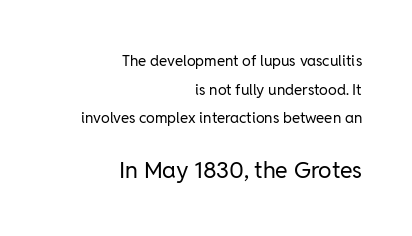
The image shows 23 px text type, upright; set right-aligned, loose line spacing (1.91x), normal letter spacing, not underlined; the second (bottom) block is 1.53x larger.
